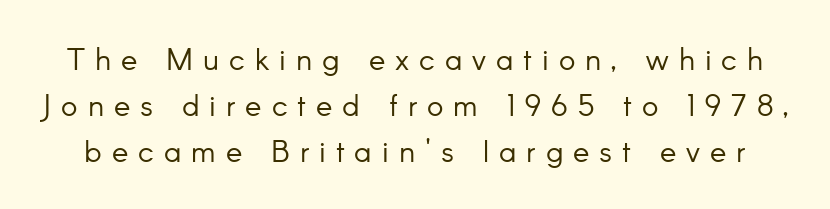
Any mark beneath the type? The region is blank. Counters stay open thanks to moderate or lighter strokes. Display-style spreading of the glyphs; the letterfit is very open. Proportional: the letters do not fall into vertical columns. The rows are spaced the way most documents space them.
